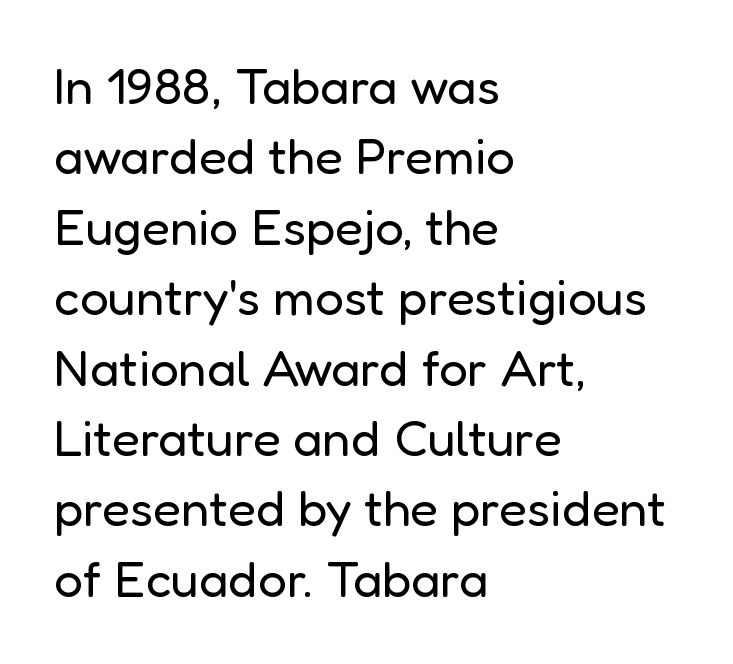
Q: Is the text bold? A: No.
Q: Is the text italic (slanted)? A: No, it is upright.
Q: Is the typeface a serif or a sans-serif typeface? A: Sans-serif.
Q: Is the text underlined? A: No.
Q: How is the paragraph aligned? A: Left-aligned.
Q: Is the spacing between letters normal or unusually wide? A: Normal.
Q: Is the spacing between lines tight, normal or loose? A: Normal.
Q: Width (condensed, normal, or wide)? A: Normal.
Q: Stroke contrast? A: Low.
Q: x-height? A: Medium.
Q: Monospaced? A: No.
